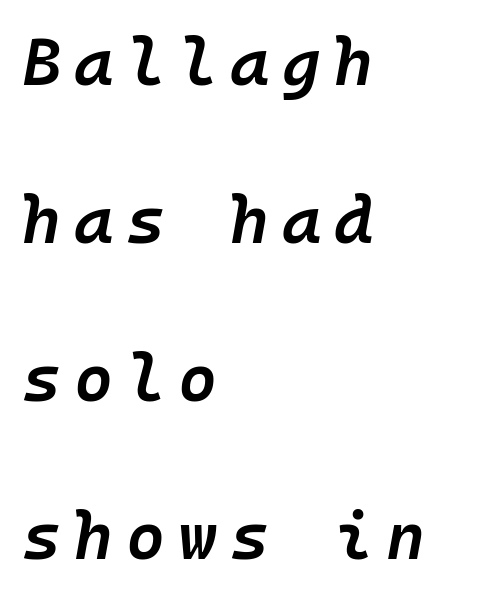
{"italic": "yes", "lean": "right", "slant_degrees": 10, "bold": "semi", "weight": "semibold", "width": "normal", "stroke_contrast": "low", "x_height": "medium", "monospaced": "yes", "underline": "no", "align": "left", "line_spacing": "loose", "line_spacing_ratio": 2.36, "glyph_px": 67}
